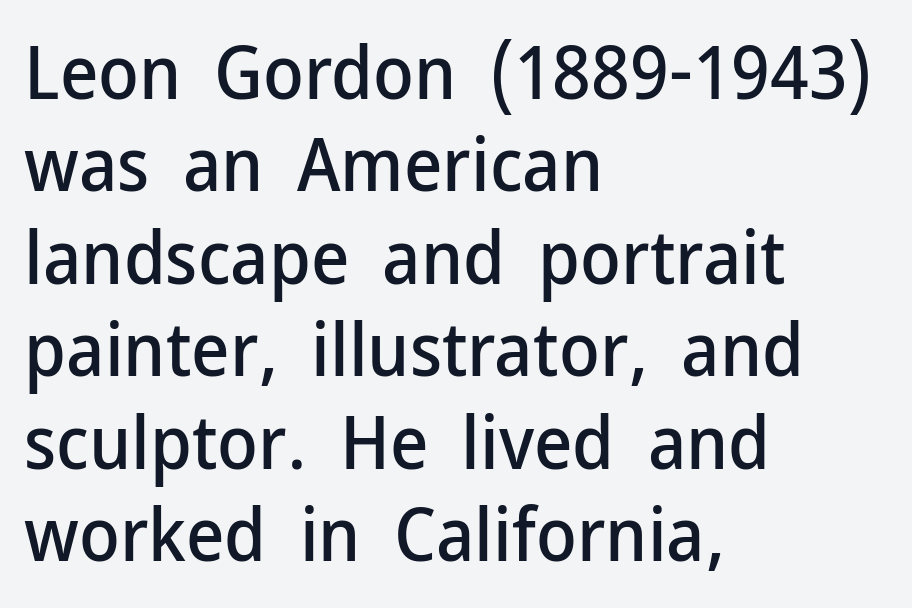
Q: Is the text italic (slanted)? A: No, it is upright.
Q: Is the typeface a serif or a sans-serif typeface? A: Sans-serif.
Q: Is the text underlined? A: No.
Q: How is the paragraph aligned? A: Left-aligned.
Q: Is the spacing between letters normal or unusually wide? A: Normal.
Q: Is the spacing between lines tight, normal or loose? A: Normal.
Q: Width (condensed, normal, or wide)? A: Normal.
Q: Stroke contrast? A: Low.
Q: x-height? A: Medium.
Q: Monospaced? A: No.
